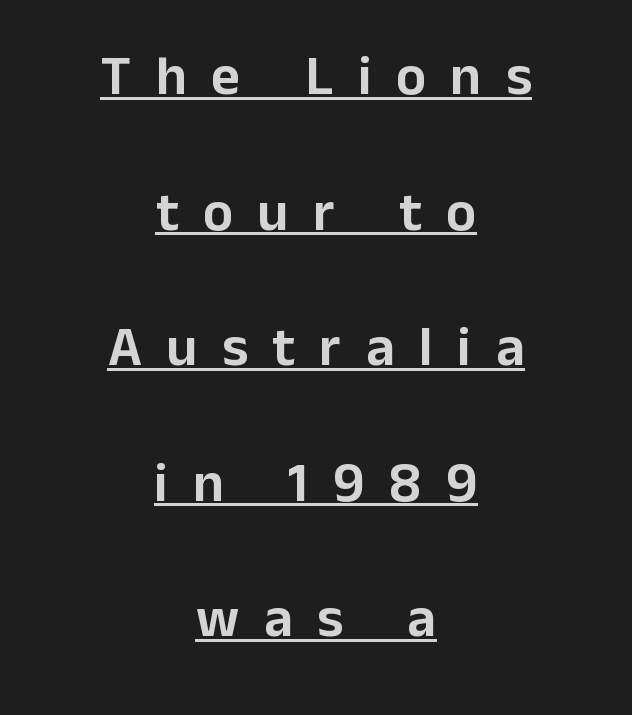
The text was rendered using a sans face with plain stroke endings. Think of a printed novel: that variable character pitch is what you see here. The compositor balanced each line on the midline. Is there much room between lines? Yes — plenty of vertical air separates them.
